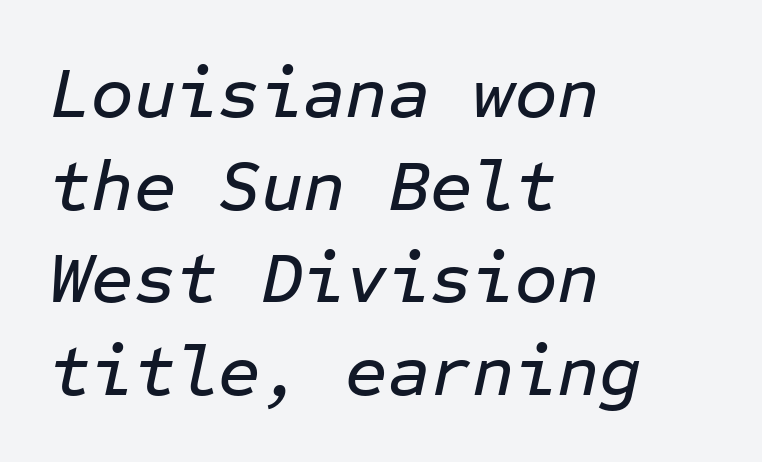
Q: Is the text italic (slanted)? A: Yes, it leans right by about 12 degrees.
Q: Is the text underlined? A: No.
Q: How is the paragraph aligned? A: Left-aligned.
Q: Is the spacing between letters normal or unusually wide? A: Normal.
Q: Is the spacing between lines tight, normal or loose? A: Normal.
Q: Width (condensed, normal, or wide)? A: Normal.
Q: Stroke contrast? A: Low.
Q: x-height? A: Medium.
Q: Monospaced? A: Yes.
